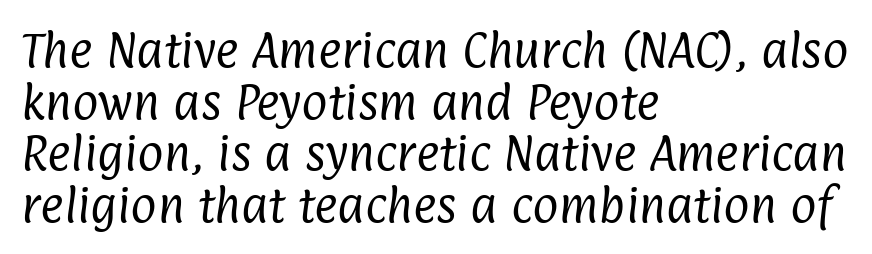
{"serif": "no", "bold": "no", "weight": "regular", "width": "condensed", "stroke_contrast": "low", "x_height": "medium", "monospaced": "no", "underline": "no", "align": "left", "line_spacing": "normal", "line_spacing_ratio": 1.29, "letter_spacing": "normal", "letter_spacing_em": 0.0, "glyph_px": 40}
